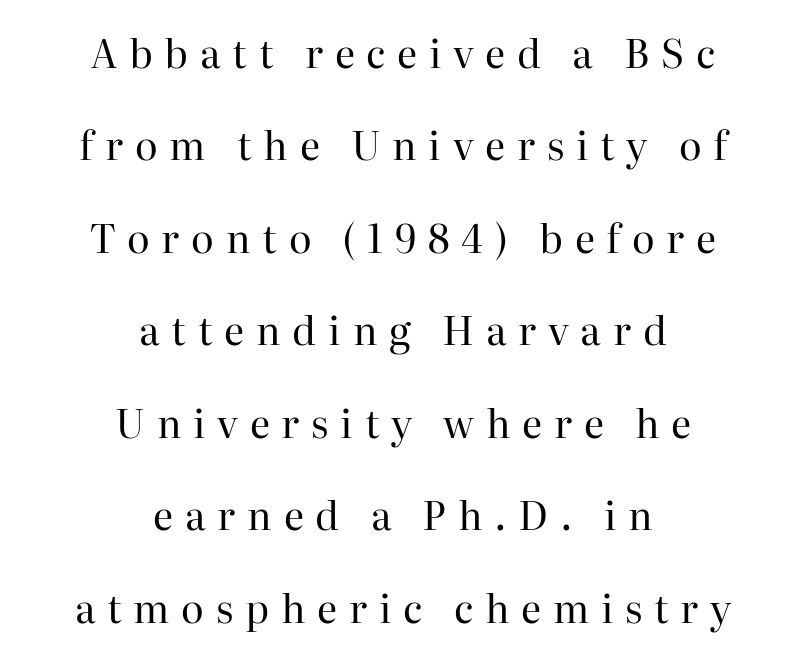
Honestly, the rows look like they've been pulled way apart. Serifs: yes, visible at the terminals of the letterforms. Is the type heavy? It reads as light-to-regular instead. Beneath every word, the page is bare. The letters stand straight up with perfectly vertical stems. Does extra space separate the letters? Yes, quite a lot of it.
